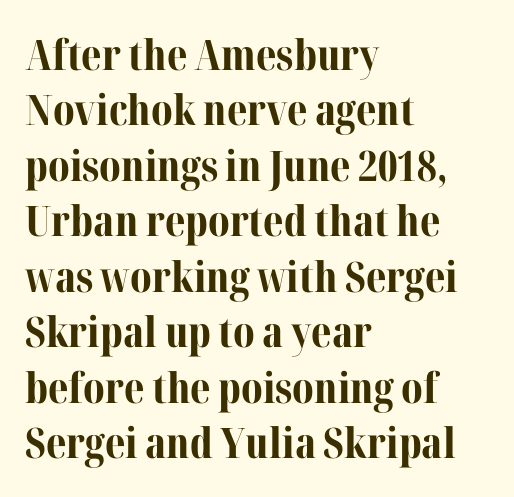
This rendering features lettering with no underline. This sample is left-justified, so line endings fall wherever the words run out. These lines are rendered in a variable-pitch font. Old-style or modern, the face here clearly has serifs. A normal amount of white space separates one row of letters from the next.
